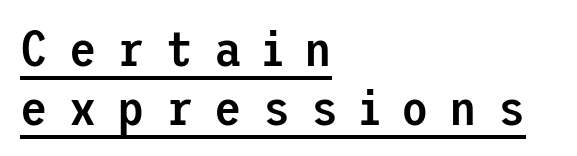
The image shows 50 px semibold sans-serif type, upright; set left-aligned, line spacing 1.18x, unusually wide letter spacing (+0.42 em), underlined; low stroke contrast and a medium x-height.
